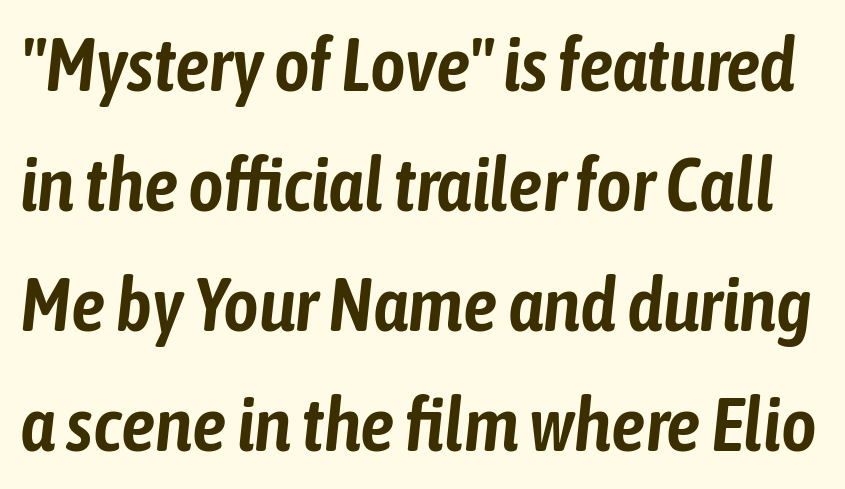
Tracking here is standard; glyphs follow each other at the usual distance. The passage shown leans; its letterforms are oblique. These lines sit exactly where default settings would place them. The face used here is proportionally spaced, like ordinary book or web type.
